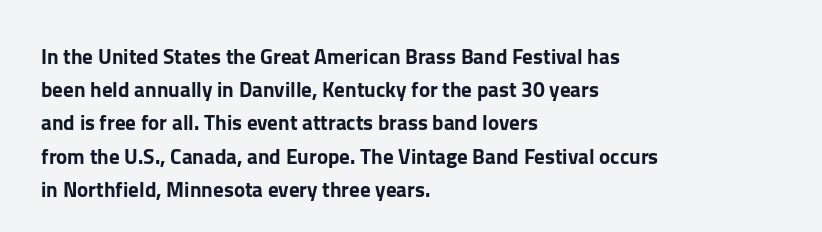
The tracking reads as untouched default to a designer's eye. Anything drawn beneath the words? Only blank space. Leading: standard. The lettering holds an erect, upright posture throughout.
